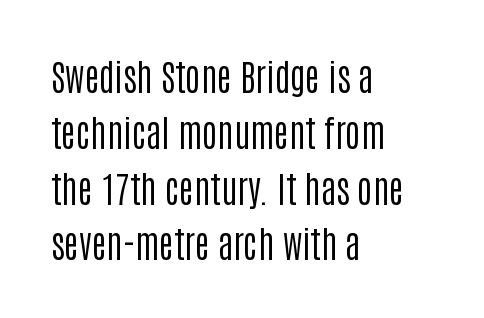
Rendered with straight, roman letterforms. Every row of glyphs begins at an identical x-position on the left. Note the varied advance widths — an 'i' is clearly narrower than an 'm'. Heaviness? Minimal to ordinary, like unemphasized prose.
